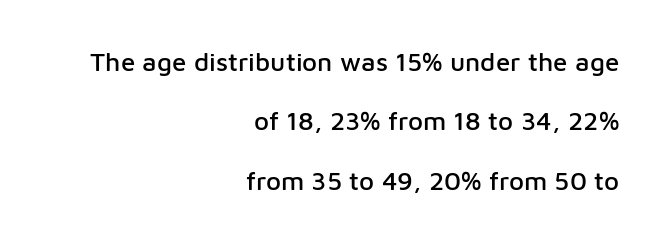
The image shows 26 px text type, upright; set right-aligned, loose line spacing (2.28x), normal letter spacing, not underlined.
